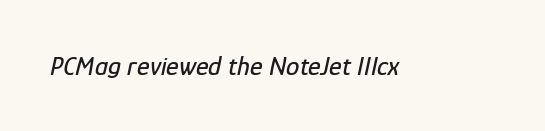
Q: Is the text italic (slanted)? A: Yes, it leans right by about 12 degrees.
Q: Is the text underlined? A: No.
Q: Is the spacing between letters normal or unusually wide? A: Normal.
